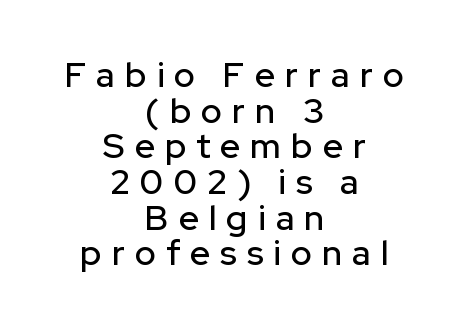
{"serif": "no", "italic": "no", "width": "normal", "stroke_contrast": "low", "x_height": "medium", "monospaced": "no", "underline": "no", "align": "center", "line_spacing": "tight", "line_spacing_ratio": 1.02, "letter_spacing": "wide", "letter_spacing_em": 0.29, "glyph_px": 35}
